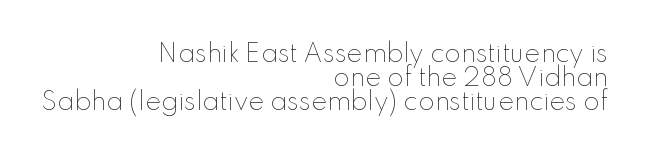
Is there much room between lines? No — they nearly touch. Characters follow at the spacing the type designer built in. Rendered with straight, roman letterforms. Is this a heavy cut? Hardly; it is regular or lighter. The specimen omits any rule beneath the text block's lines. The passage is arranged like a letterhead date or caption credit — flush right.
